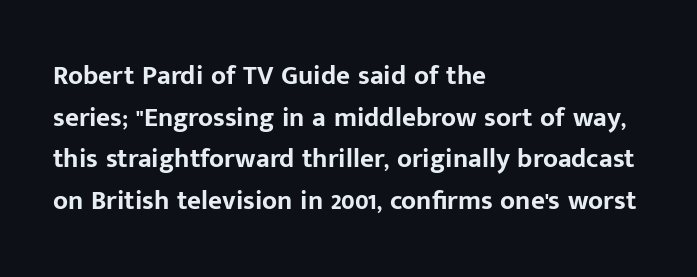
{"italic": "no", "bold": "yes", "underline": "no", "align": "left", "line_spacing": "normal", "line_spacing_ratio": 1.54, "letter_spacing": "normal", "letter_spacing_em": 0.0, "glyph_px": 27}
